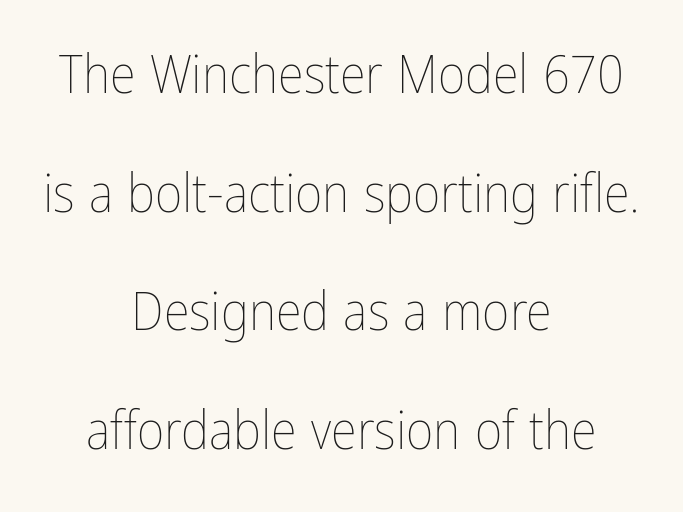
Q: Is the text bold? A: No.
Q: Is the text italic (slanted)? A: No, it is upright.
Q: Is the text underlined? A: No.
Q: How is the paragraph aligned? A: Centered.
Q: Is the spacing between letters normal or unusually wide? A: Normal.
Q: Is the spacing between lines tight, normal or loose? A: Loose.
Q: Width (condensed, normal, or wide)? A: Condensed.
Q: Stroke contrast? A: Low.
Q: x-height? A: Medium.
Q: Monospaced? A: No.
